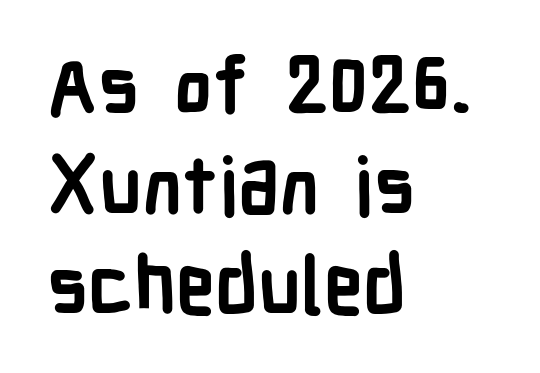
Q: Is the text bold? A: Yes.
Q: Is the text italic (slanted)? A: No, it is upright.
Q: Is the typeface a serif or a sans-serif typeface? A: Sans-serif.
Q: Is the text underlined? A: No.
Q: How is the paragraph aligned? A: Left-aligned.
Q: Is the spacing between letters normal or unusually wide? A: Normal.
Q: Is the spacing between lines tight, normal or loose? A: Normal.
Q: Width (condensed, normal, or wide)? A: Condensed.
Q: Stroke contrast? A: Low.
Q: x-height? A: Medium.
Q: Monospaced? A: No.
